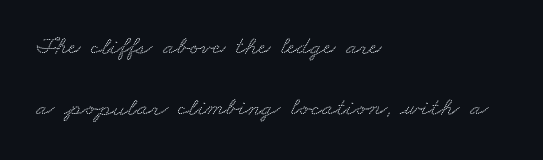
The image shows 26 px text type; set left-aligned, loose line spacing (2.34x), normal letter spacing, not underlined.
